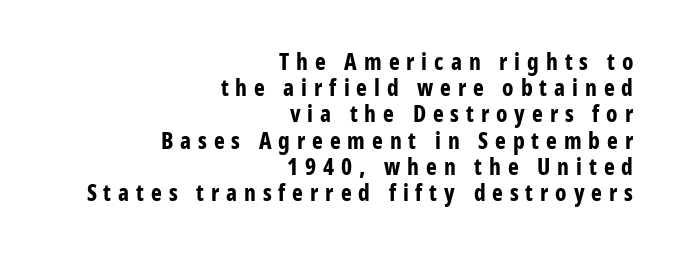
Q: Is the text bold? A: Yes.
Q: Is the text italic (slanted)? A: No, it is upright.
Q: Is the text underlined? A: No.
Q: How is the paragraph aligned? A: Right-aligned.
Q: Is the spacing between letters normal or unusually wide? A: Unusually wide.
Q: Is the spacing between lines tight, normal or loose? A: Tight.
